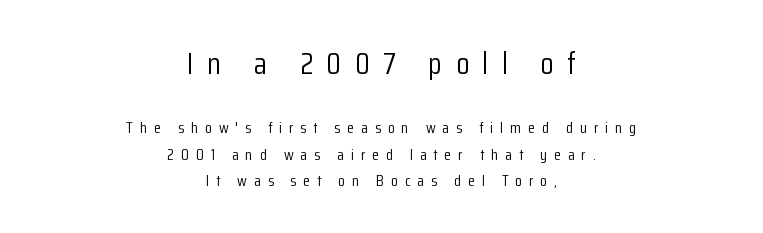
The image shows 31 px light, condensed sans-serif type, upright; set centered, normal line spacing (1.66x), unusually wide letter spacing (+0.43 em), not underlined; the first (top) block is 1.94x larger; low stroke contrast and a medium x-height.
